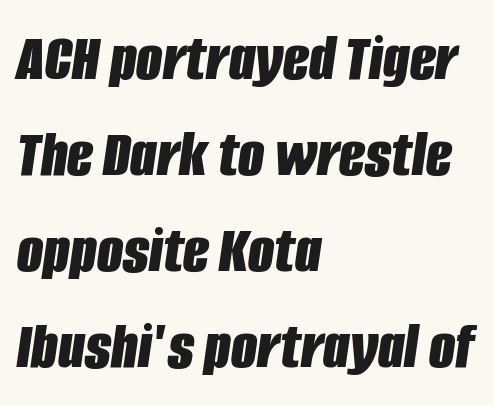
The rendering uses natural spacing where letterforms have individual widths. The rendering anchors every line to the left-hand side. In terms of weight, the rendering is a true, heavy bold. The glyphs look as if they've been sheared to an angle.
